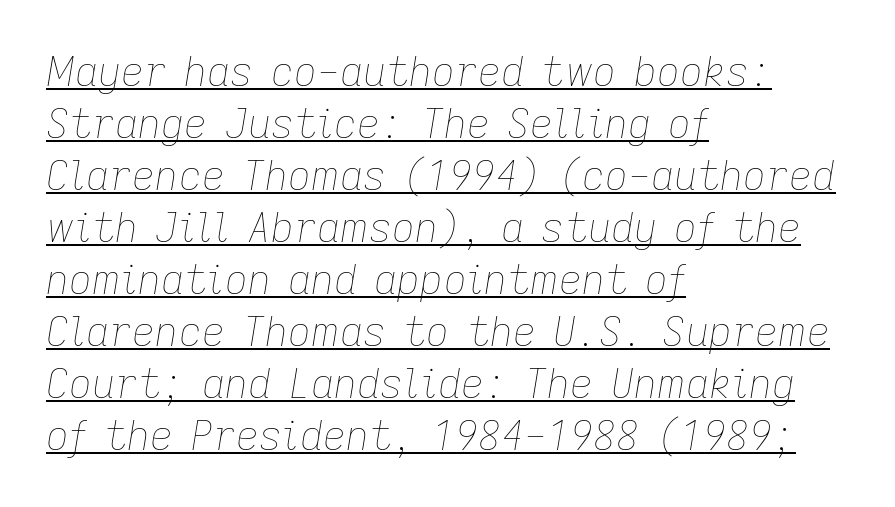
The image shows 40 px thin type, italic (leaning right); set left-aligned, normal line spacing (1.3x), normal letter spacing, underlined; low stroke contrast and a medium x-height.
